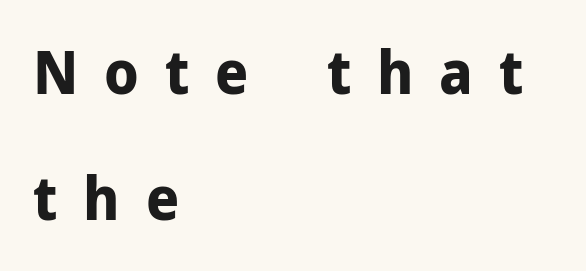
{"serif": "no", "italic": "no", "bold": "yes", "weight": "bold", "width": "normal", "stroke_contrast": "low", "x_height": "medium", "monospaced": "no", "underline": "no", "align": "left", "line_spacing": "loose", "line_spacing_ratio": 2.1, "letter_spacing": "wide", "letter_spacing_em": 0.43, "glyph_px": 60}
